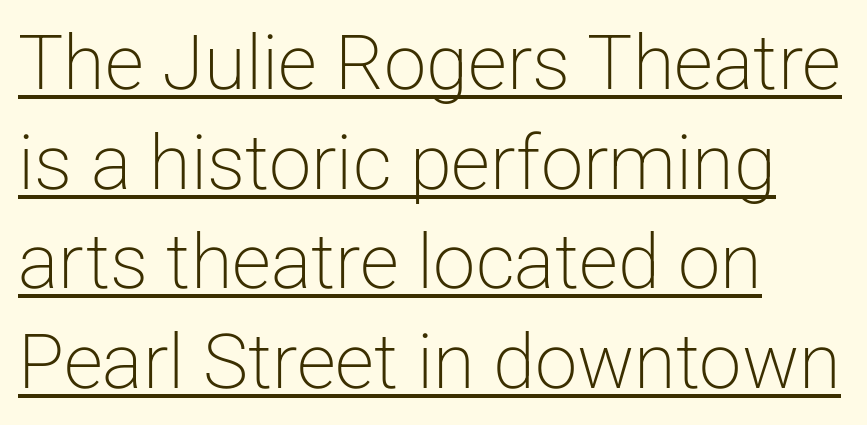
The image shows 76 px light sans-serif type, upright; set left-aligned, normal line spacing (1.31x), normal letter spacing, underlined; low stroke contrast and a medium x-height.
